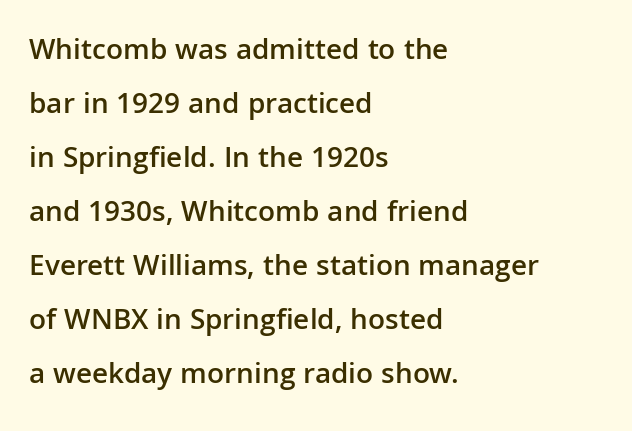
{"serif": "no", "italic": "no", "bold": "semi", "weight": "semibold", "width": "normal", "stroke_contrast": "low", "x_height": "medium", "monospaced": "no", "underline": "no", "align": "left", "line_spacing_ratio": 1.8, "letter_spacing": "normal", "letter_spacing_em": 0.0, "glyph_px": 30}
